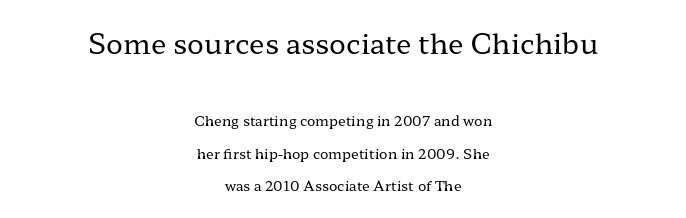
The image shows 28 px regular-weight, wide serif type, upright; set centered, loose line spacing (2.34x), normal letter spacing, not underlined; the first (top) block is 2.0x larger; low stroke contrast and a medium x-height.
